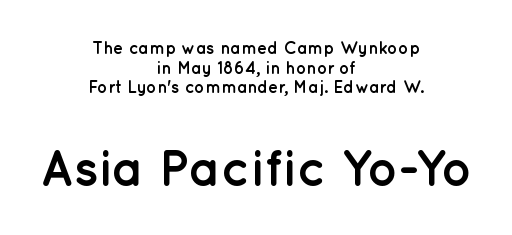
Q: Is the text bold? A: Yes.
Q: Is the text italic (slanted)? A: No, it is upright.
Q: Is the typeface a serif or a sans-serif typeface? A: Sans-serif.
Q: Is the text underlined? A: No.
Q: How is the paragraph aligned? A: Centered.
Q: Is the spacing between letters normal or unusually wide? A: Normal.
Q: Which block of text is set in a larger size, the first (top) or the second (bottom)? A: The second (bottom) one.
Q: Width (condensed, normal, or wide)? A: Normal.
Q: Stroke contrast? A: Low.
Q: x-height? A: Medium.
Q: Monospaced? A: No.
